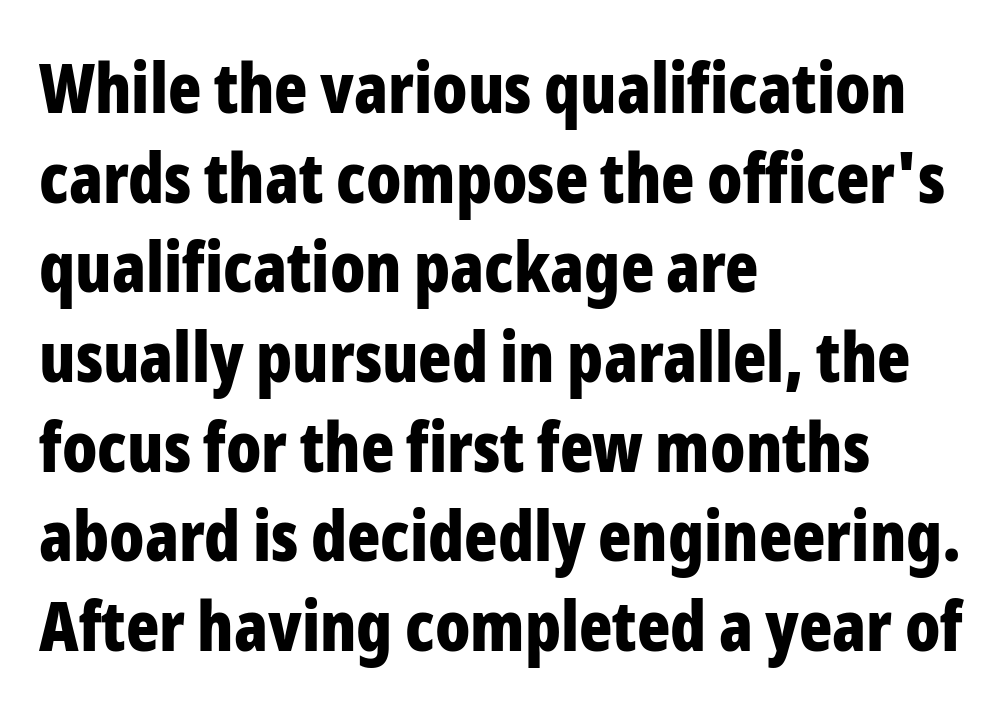
Letterform terminals end flat and unadorned throughout the passage. There is no visible air inserted between adjacent glyphs. Each letter keeps its own natural width here, so spacing adapts to shape. Vertical strokes here are truly vertical. Each row of text sits above clean, open space. Leading matches the norm, producing a regular column.
